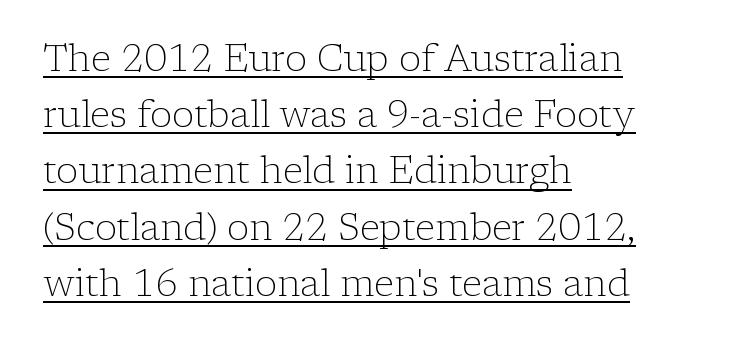
{"serif": "yes", "italic": "no", "bold": "no", "weight": "light", "width": "normal", "stroke_contrast": "low", "x_height": "medium", "monospaced": "no", "underline": "yes", "align": "left", "line_spacing": "normal", "line_spacing_ratio": 1.52, "letter_spacing": "normal", "letter_spacing_em": 0.0, "glyph_px": 37}
